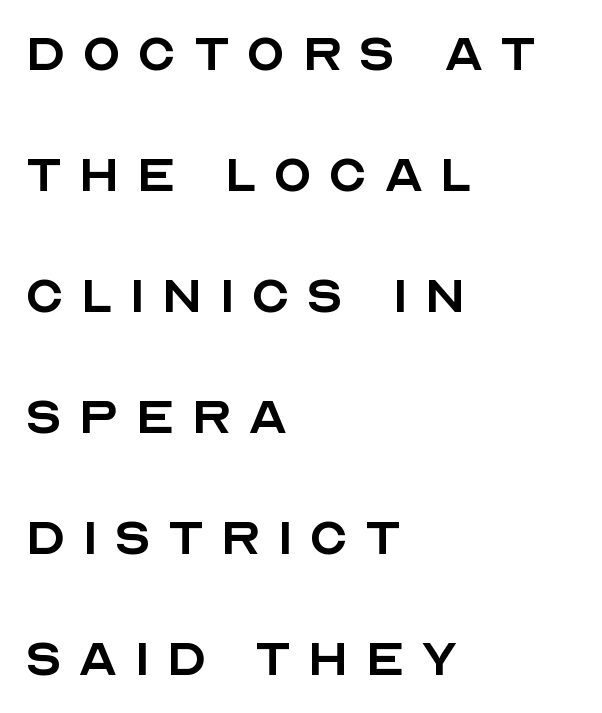
The space beneath each line is pristine and unruled. Grotesque or geometric, the face here clearly has no serifs. Think of a printed novel: that variable character pitch is what you see here. Words appear elongated and porous because spacing is wide. Layout note: lines flush left. Nothing heavy about these letters — not bold at all.
